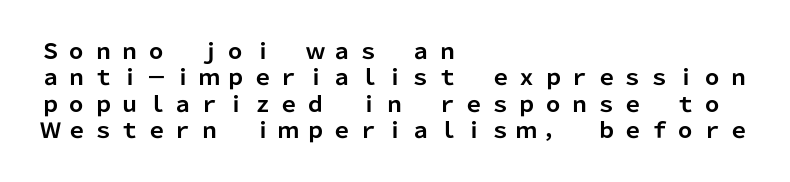
Vertical spacing — default. No italicization has been applied; the sample stays upright. The face used here is rendered with a markedly widened letterfit. Alignment: flush left. Underlining? Definitely not there. Stroke thickness is high; the sample reads as a true bold.
